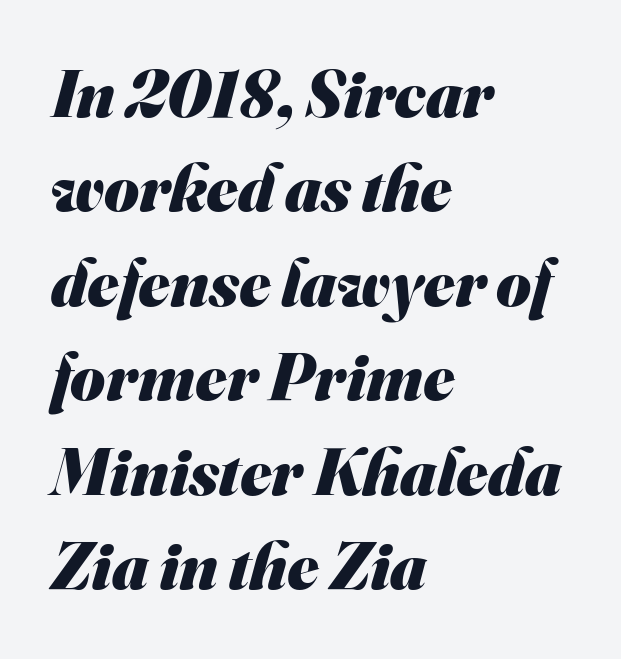
The image shows 67 px heavy sans-serif type; set left-aligned, normal line spacing (1.41x), normal letter spacing, not underlined; medium stroke contrast and a small x-height.
